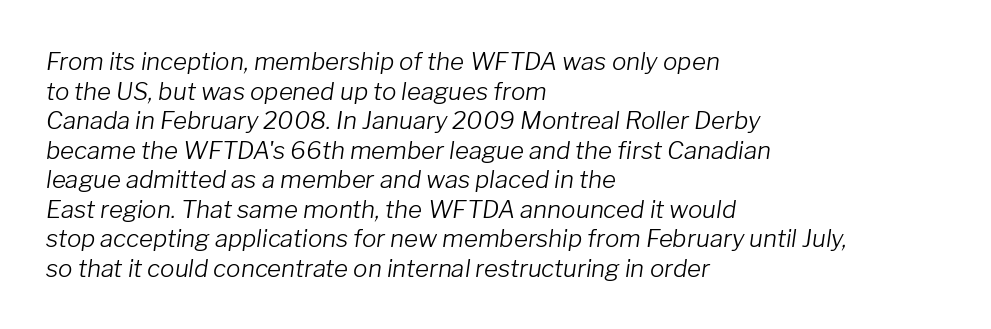
Q: Is the text bold? A: No.
Q: Is the text italic (slanted)? A: Yes, it leans right by about 8 degrees.
Q: Is the text underlined? A: No.
Q: How is the paragraph aligned? A: Left-aligned.
Q: Is the spacing between letters normal or unusually wide? A: Normal.
